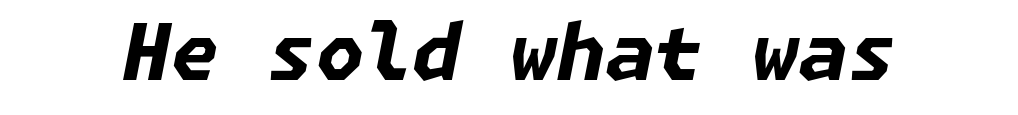
{"italic": "yes", "lean": "right", "slant_degrees": 11, "bold": "yes", "weight": "bold", "width": "normal", "stroke_contrast": "low", "x_height": "medium", "underline": "no", "letter_spacing": "normal", "letter_spacing_em": 0.0, "glyph_px": 78}
